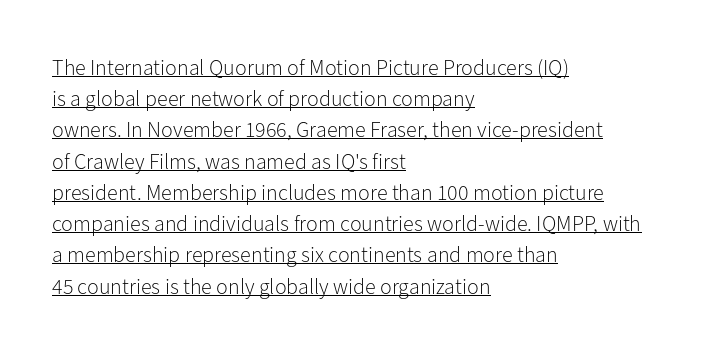
Q: Is the text bold? A: No.
Q: Is the text italic (slanted)? A: No, it is upright.
Q: Is the text underlined? A: Yes.
Q: How is the paragraph aligned? A: Left-aligned.
Q: Is the spacing between letters normal or unusually wide? A: Normal.
Q: Is the spacing between lines tight, normal or loose? A: Normal.
